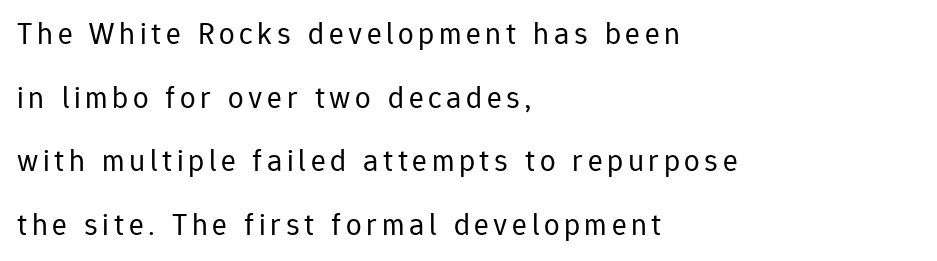
The passage shown is typed in a proportional face where columns would drift. A light-to-regular cut is what we see here. What kind of face is this? One without serifs — a sans. Leading is clearly above the norm, producing a sparse column. Is the block centered? No — it sits flush against the left margin. Unlike italic type, these characters show no tilt at all.
